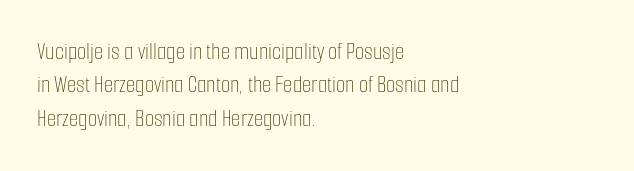
The image shows 24 px text type, upright; set left-aligned, normal line spacing (1.39x), normal letter spacing, not underlined.
